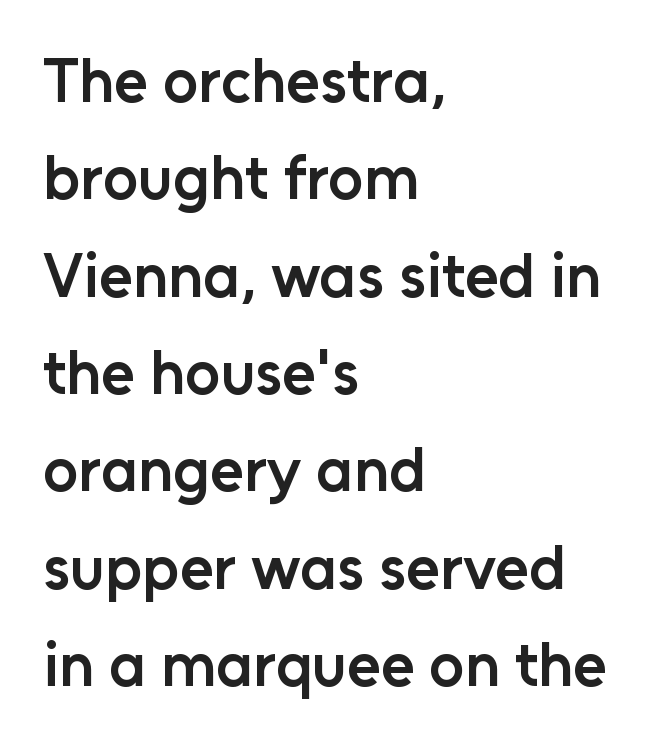
The rendering shows plain stroke endings on the letterforms — a sans-serif design. This sample has the flowing, uneven cadence of proportional lettering. These words are printed semibold, heavier than regular yet not bold. Teacher's note: observe the even left margin — that is flush-left alignment. The strip under each line holds only bare page. One glance says typical: line gaps are just what's usual.
